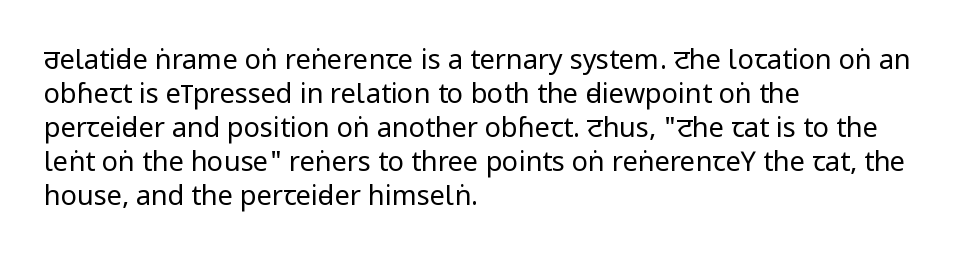
The image shows 27 px text type, upright; set left-aligned, normal line spacing (1.26x), normal letter spacing, not underlined.
